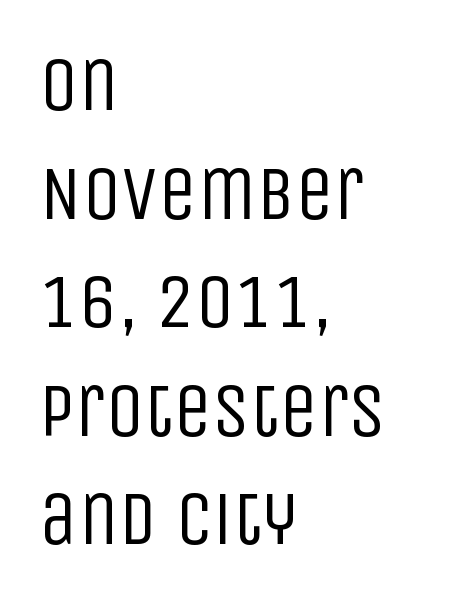
{"serif": "no", "italic": "no", "bold": "no", "weight": "regular", "width": "condensed", "stroke_contrast": "low", "x_height": "large", "monospaced": "no", "underline": "no", "align": "left", "line_spacing": "normal", "line_spacing_ratio": 1.41, "letter_spacing": "normal", "letter_spacing_em": 0.0, "glyph_px": 77}
